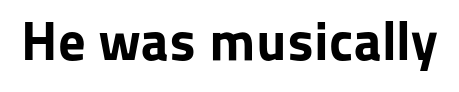
The image shows 55 px bold sans-serif type, upright; set normal letter spacing, not underlined; low stroke contrast and a medium x-height.
